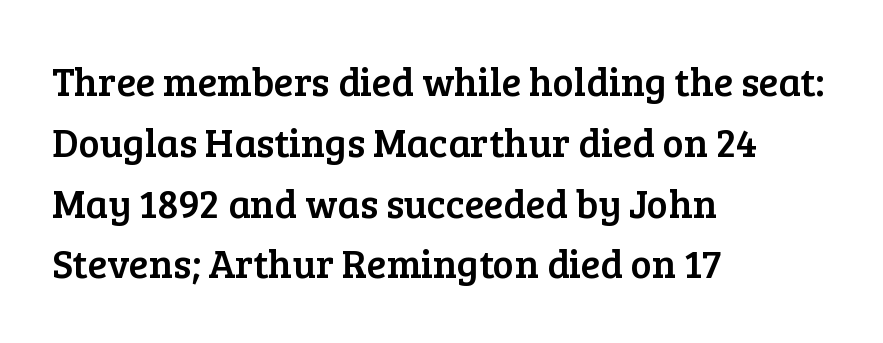
{"serif": "yes", "italic": "no", "width": "normal", "stroke_contrast": "low", "x_height": "medium", "monospaced": "no", "underline": "no", "align": "left", "line_spacing": "normal", "line_spacing_ratio": 1.52, "letter_spacing": "normal", "letter_spacing_em": 0.0, "glyph_px": 40}
